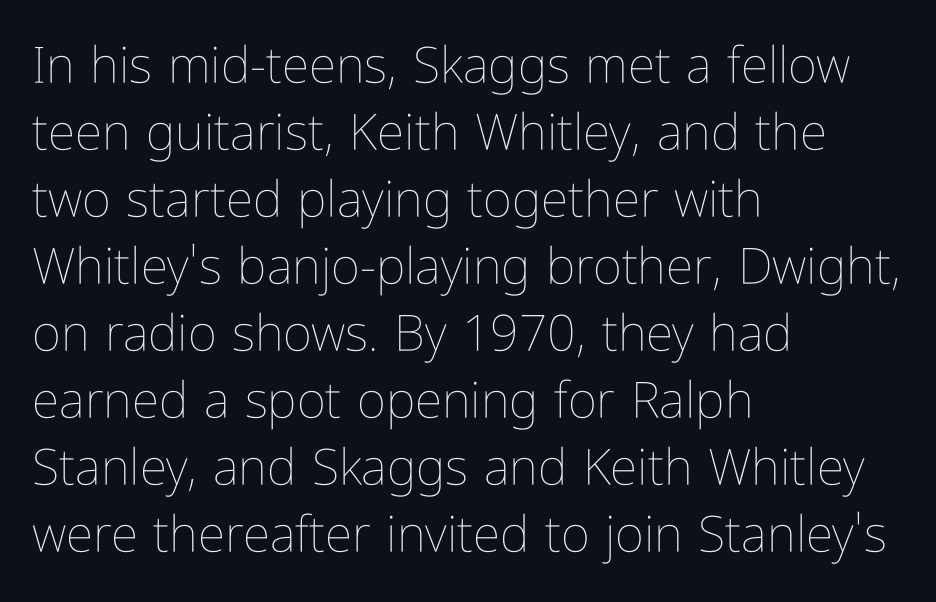
Default kerning and tracking; the words read as compact shapes. Each letter keeps its own natural width here, so spacing adapts to shape. The baseline area is clear. Weight class: somewhere from thin through regular.
